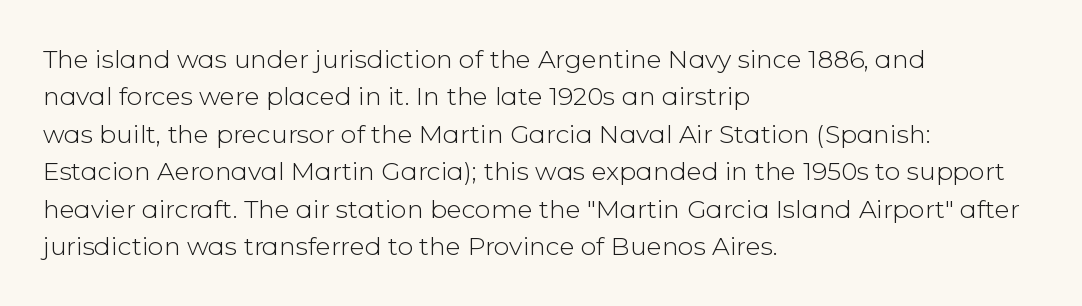
Q: Is the text bold? A: No.
Q: Is the text italic (slanted)? A: No, it is upright.
Q: Is the text underlined? A: No.
Q: How is the paragraph aligned? A: Left-aligned.
Q: Is the spacing between letters normal or unusually wide? A: Normal.
Q: Is the spacing between lines tight, normal or loose? A: Normal.
